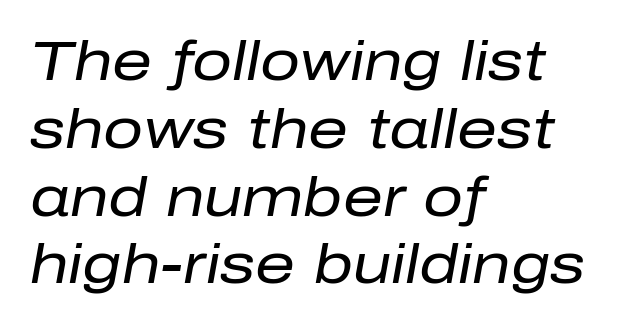
The face used here has a pronounced slope to its letters. Stem width sits at or under what a default text font uses. Each word holds together tightly as a unit, with standard inter-letter gaps. A typesetter would call this proportional, since set widths differ per character.
